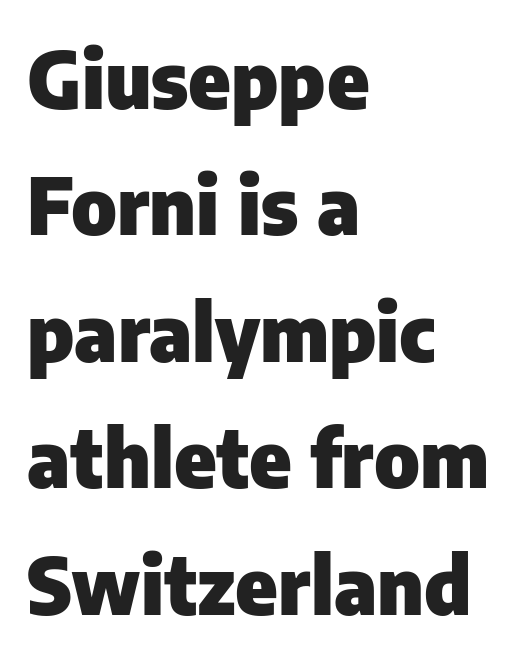
The image shows 79 px heavy sans-serif type, upright; set left-aligned, normal line spacing (1.6x), normal letter spacing, not underlined; low stroke contrast and a medium x-height.
